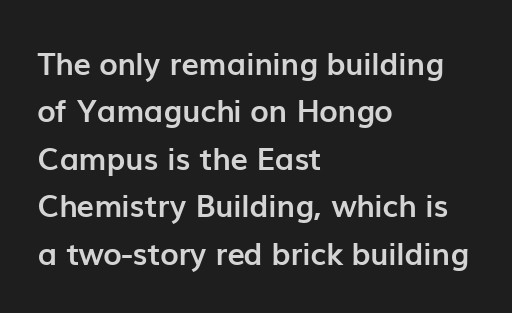
Q: Is the text bold? A: Yes.
Q: Is the text italic (slanted)? A: No, it is upright.
Q: Is the typeface a serif or a sans-serif typeface? A: Sans-serif.
Q: Is the text underlined? A: No.
Q: How is the paragraph aligned? A: Left-aligned.
Q: Is the spacing between letters normal or unusually wide? A: Normal.
Q: Is the spacing between lines tight, normal or loose? A: Normal.
Q: Width (condensed, normal, or wide)? A: Normal.
Q: Stroke contrast? A: Low.
Q: x-height? A: Medium.
Q: Monospaced? A: No.
